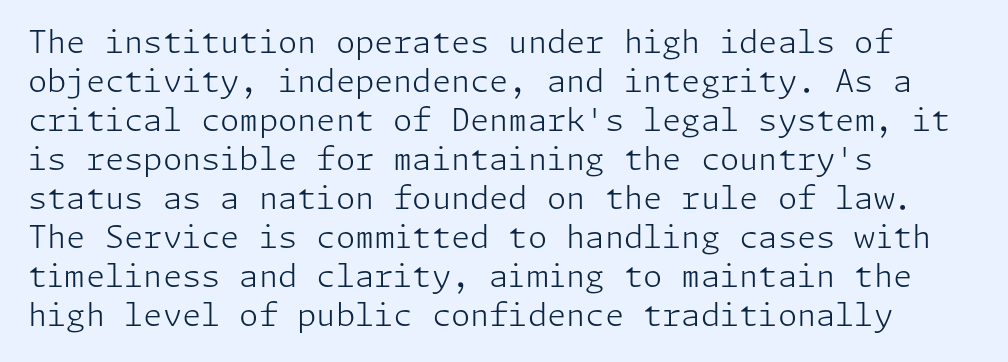
Tracking value appears to be zero — textbook default spacing. What kind of face is this? One without serifs — a sans. Leading matches the norm, producing a regular column. This is roman type, the default non-slanted kind. Where is the straight margin? On the left.
